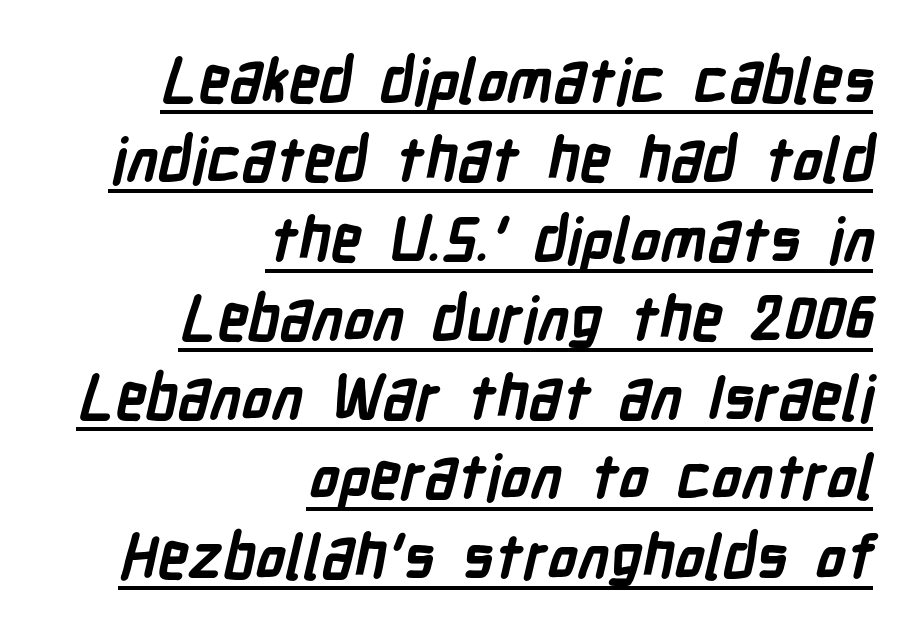
Line spacing here is normal. Character widths vary here, with narrow letters taking less room than wide ones. Underline: present. There is no visible air inserted between adjacent glyphs. A typesetter would label this face a sans.
